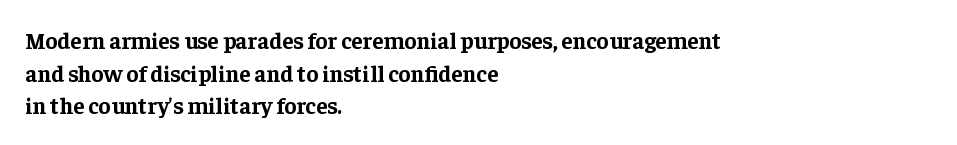
Q: Is the text bold? A: Yes.
Q: Is the text italic (slanted)? A: No, it is upright.
Q: Is the text underlined? A: No.
Q: How is the paragraph aligned? A: Left-aligned.
Q: Is the spacing between letters normal or unusually wide? A: Normal.
Q: Is the spacing between lines tight, normal or loose? A: Normal.
